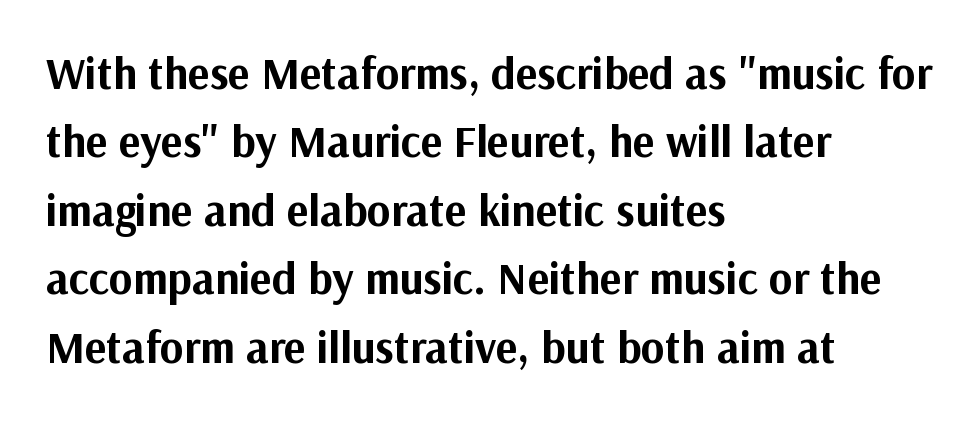
{"serif": "no", "italic": "no", "bold": "yes", "weight": "bold", "width": "normal", "stroke_contrast": "medium", "x_height": "medium", "monospaced": "no", "underline": "no", "align": "left", "line_spacing": "normal", "line_spacing_ratio": 1.52, "letter_spacing": "normal", "letter_spacing_em": 0.0, "glyph_px": 45}
